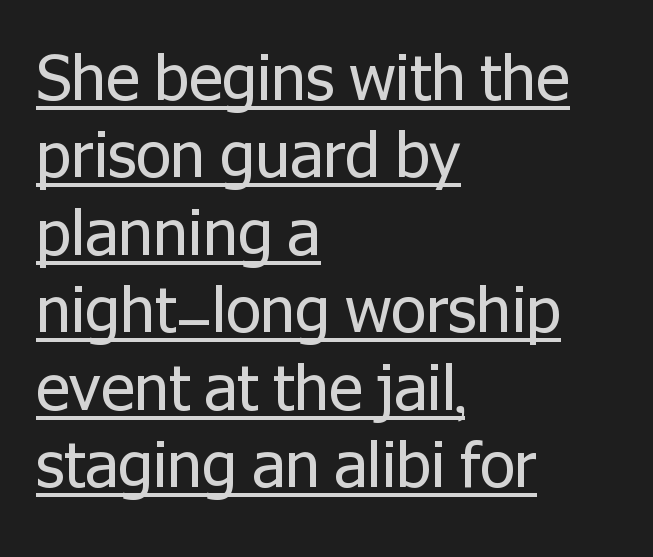
Q: Is the text bold? A: No.
Q: Is the text italic (slanted)? A: No, it is upright.
Q: Is the typeface a serif or a sans-serif typeface? A: Sans-serif.
Q: Is the text underlined? A: Yes.
Q: How is the paragraph aligned? A: Left-aligned.
Q: Is the spacing between letters normal or unusually wide? A: Normal.
Q: Width (condensed, normal, or wide)? A: Normal.
Q: Stroke contrast? A: Low.
Q: x-height? A: Medium.
Q: Monospaced? A: No.
